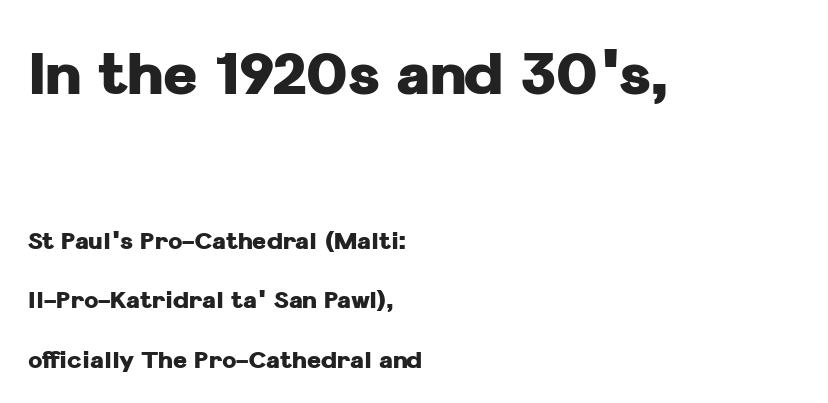
The image shows 59 px heavy sans-serif type, upright; set left-aligned, loose line spacing (2.48x), normal letter spacing, not underlined; the first (top) block is 2.46x larger; low stroke contrast and a medium x-height.
